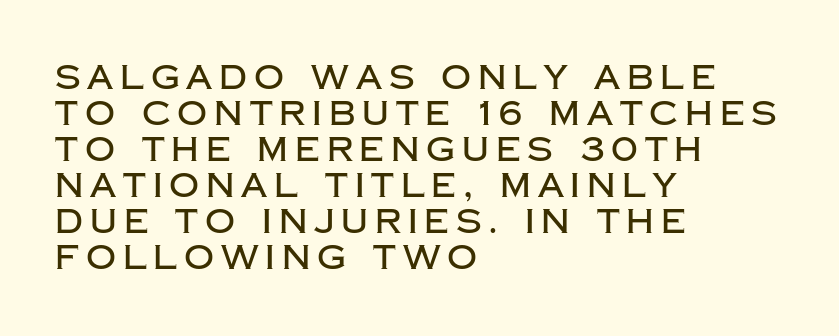
{"serif": "no", "italic": "no", "width": "normal", "stroke_contrast": "low", "x_height": "large", "monospaced": "no", "underline": "no", "align": "left", "line_spacing": "tight", "line_spacing_ratio": 1.09, "letter_spacing": "wide", "letter_spacing_em": 0.21, "glyph_px": 33}
